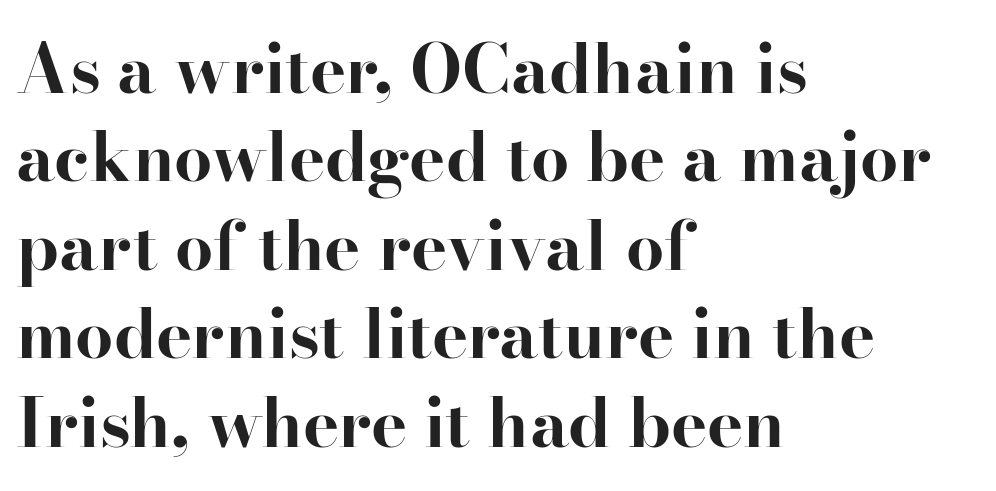
{"serif": "yes", "italic": "no", "bold": "yes", "weight": "bold", "width": "normal", "stroke_contrast": "high", "x_height": "small", "monospaced": "no", "underline": "no", "align": "left", "line_spacing": "normal", "line_spacing_ratio": 1.3, "letter_spacing": "normal", "letter_spacing_em": 0.0, "glyph_px": 68}
